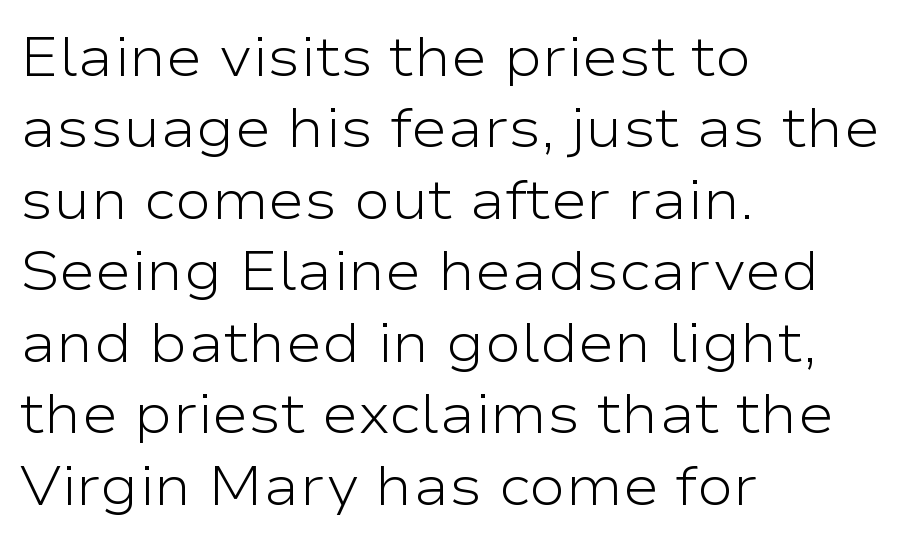
Q: Is the text bold? A: No.
Q: Is the text italic (slanted)? A: No, it is upright.
Q: Is the typeface a serif or a sans-serif typeface? A: Sans-serif.
Q: Is the text underlined? A: No.
Q: How is the paragraph aligned? A: Left-aligned.
Q: Is the spacing between letters normal or unusually wide? A: Normal.
Q: Is the spacing between lines tight, normal or loose? A: Normal.
Q: Width (condensed, normal, or wide)? A: Wide.
Q: Stroke contrast? A: Low.
Q: x-height? A: Medium.
Q: Monospaced? A: No.
